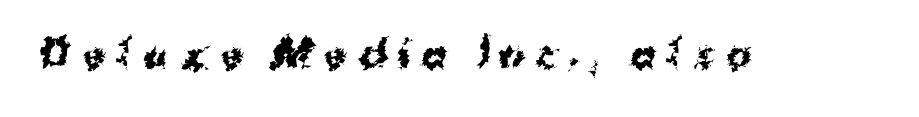
Q: Is the text bold? A: Yes.
Q: Is the text italic (slanted)? A: Yes.
Q: Is the typeface a serif or a sans-serif typeface? A: Sans-serif.
Q: Is the text underlined? A: No.
Q: Is the spacing between letters normal or unusually wide? A: Unusually wide.
Q: Width (condensed, normal, or wide)? A: Normal.
Q: Stroke contrast? A: Medium.
Q: x-height? A: Medium.
Q: Monospaced? A: No.
